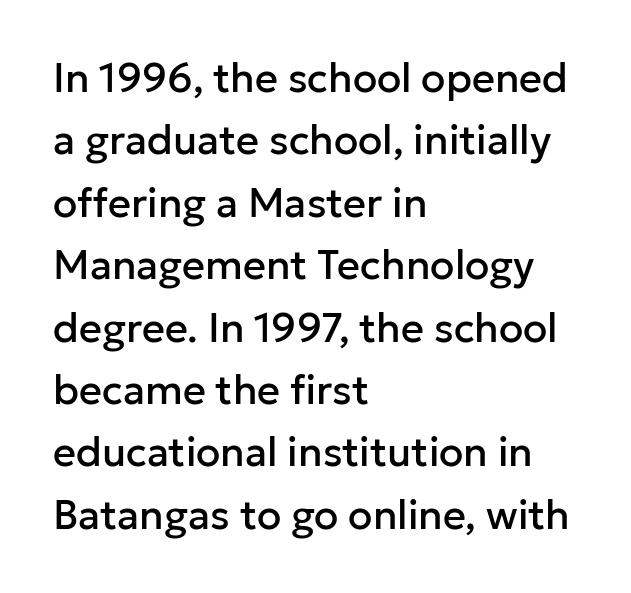
The rows are spaced the way most documents space them. These lines stack with their left ends in a neat column. Think of a printed novel: that variable character pitch is what you see here. The gap between lines stays unmarked. The type is set solid horizontally, with unmodified tracking. Nothing sits at the stroke ends, so this counts as sans-serif.
